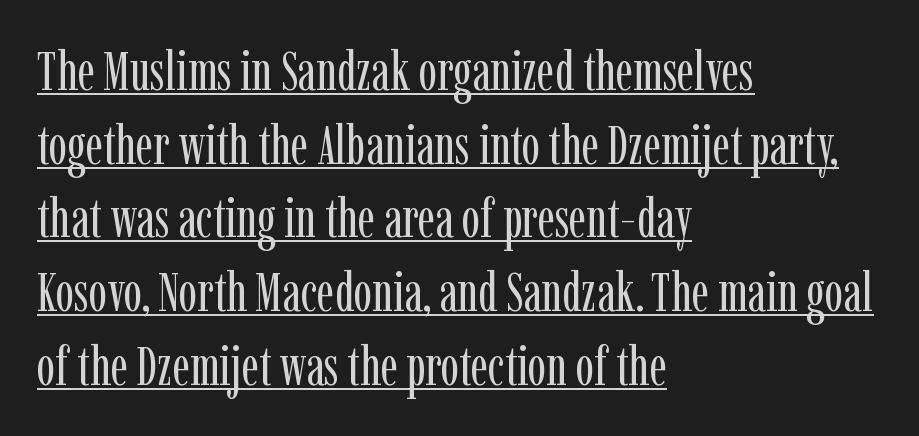
Serifs: yes, visible at the terminals of the letterforms. A typesetter would call this zero additional tracking. Weight: not bold — regular or lighter. Ascenders rise straight up at ninety degrees.
